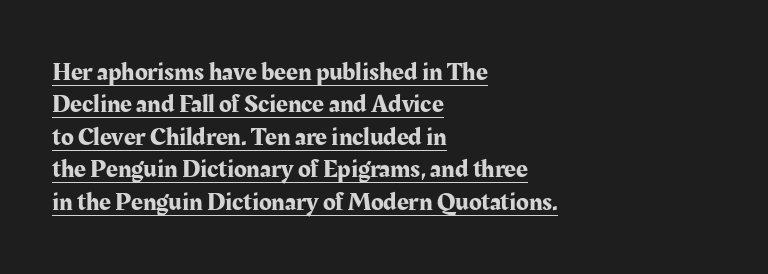
The image shows 26 px text type, upright; set left-aligned, normal line spacing (1.25x), normal letter spacing, underlined.
